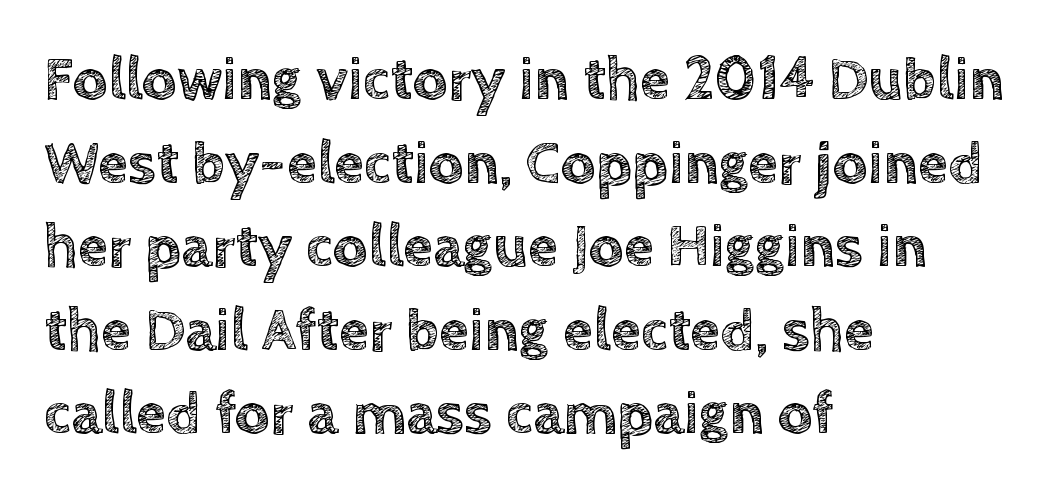
Q: Is the text italic (slanted)? A: No, it is upright.
Q: Is the text underlined? A: No.
Q: How is the paragraph aligned? A: Left-aligned.
Q: Is the spacing between letters normal or unusually wide? A: Normal.
Q: Is the spacing between lines tight, normal or loose? A: Normal.
Q: Width (condensed, normal, or wide)? A: Normal.
Q: x-height? A: Large.
Q: Monospaced? A: No.
